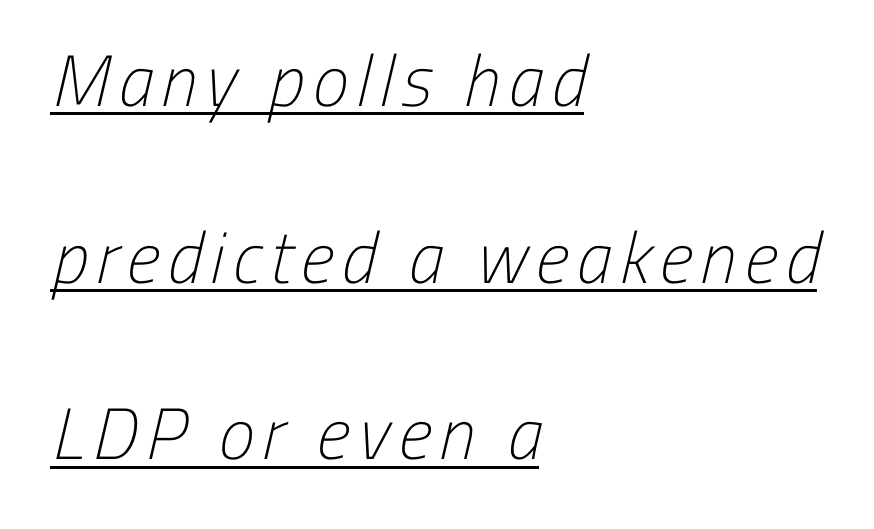
Ink coverage per letter is moderate at most. The ragged edge is on the right, which tells us the setting is flush left. A great deal of white space separates one row of letters from the next. Font category for this specimen: sans-serif. The words here are underlined. Each letter keeps its own natural width here, so spacing adapts to shape.
